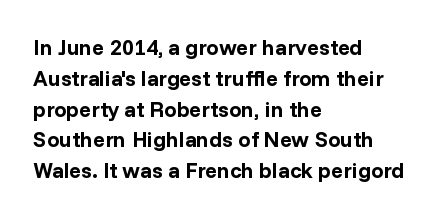
{"italic": "no", "bold": "yes", "underline": "no", "align": "left", "line_spacing": "normal", "line_spacing_ratio": 1.4, "letter_spacing": "normal", "letter_spacing_em": 0.0, "glyph_px": 22}
